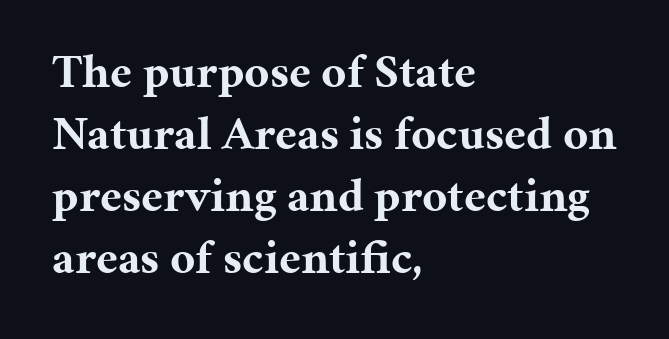
This sample has the flowing, uneven cadence of proportional lettering. I'd call this a serif setting — the letters wear small feet. One glance says typical: line gaps are just what's usual. The letters stand straight up with perfectly vertical stems. Has an underline been added? It has not.
